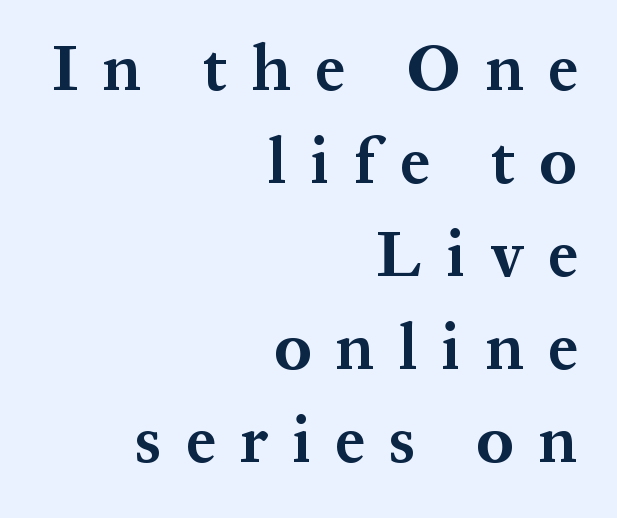
The image shows 65 px bold serif type, upright; set right-aligned, normal line spacing (1.43x), unusually wide letter spacing (+0.38 em), not underlined; medium stroke contrast and a medium x-height.
